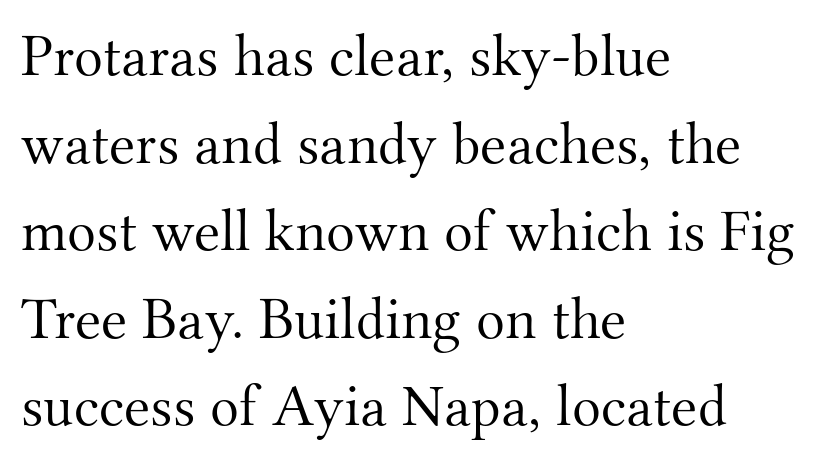
Q: Is the text bold? A: No.
Q: Is the text italic (slanted)? A: No, it is upright.
Q: Is the typeface a serif or a sans-serif typeface? A: Serif.
Q: Is the text underlined? A: No.
Q: How is the paragraph aligned? A: Left-aligned.
Q: Is the spacing between letters normal or unusually wide? A: Normal.
Q: Is the spacing between lines tight, normal or loose? A: Normal.
Q: Width (condensed, normal, or wide)? A: Normal.
Q: Stroke contrast? A: Medium.
Q: x-height? A: Small.
Q: Monospaced? A: No.
